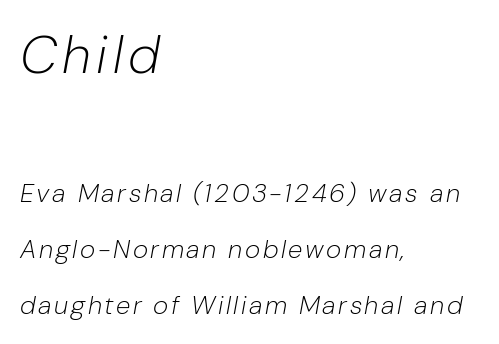
{"italic": "yes", "lean": "right", "slant_degrees": 10, "bold": "no", "weight": "light", "width": "normal", "stroke_contrast": "low", "x_height": "medium", "monospaced": "no", "underline": "no", "align": "left", "line_spacing": "loose", "line_spacing_ratio": 2.15, "larger_block": "first", "size_ratio": 2.04, "glyph_px": 53}
